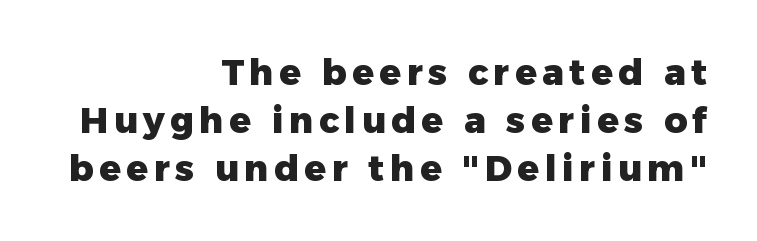
The image shows 36 px heavy sans-serif type, upright; set right-aligned, normal line spacing (1.33x), not underlined; low stroke contrast and a medium x-height.
